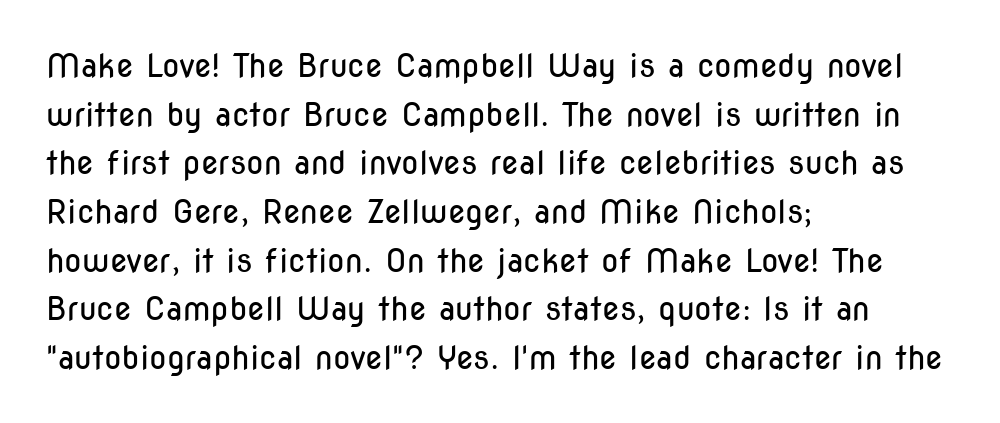
The image shows 32 px regular-weight, condensed sans-serif type, upright; set left-aligned, normal line spacing (1.52x), normal letter spacing, not underlined; low stroke contrast and a medium x-height.
